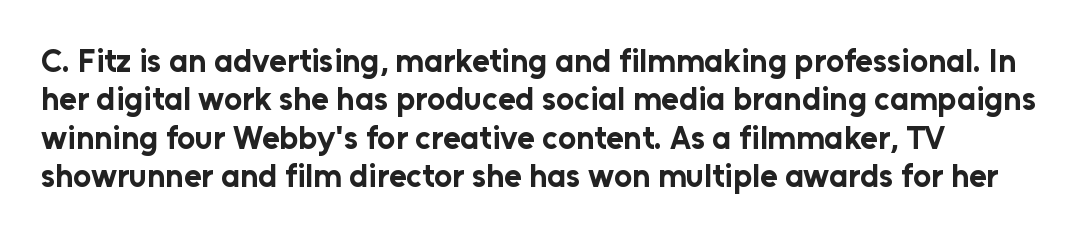
The image shows 32 px bold sans-serif type, upright; set line spacing 1.2x, normal letter spacing, not underlined; low stroke contrast and a medium x-height.
